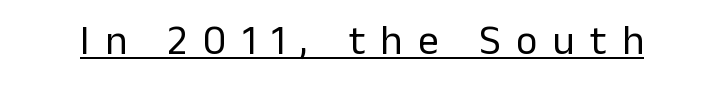
The image shows 41 px regular-weight sans-serif type, upright; set unusually wide letter spacing (+0.38 em), underlined; low stroke contrast and a medium x-height.
